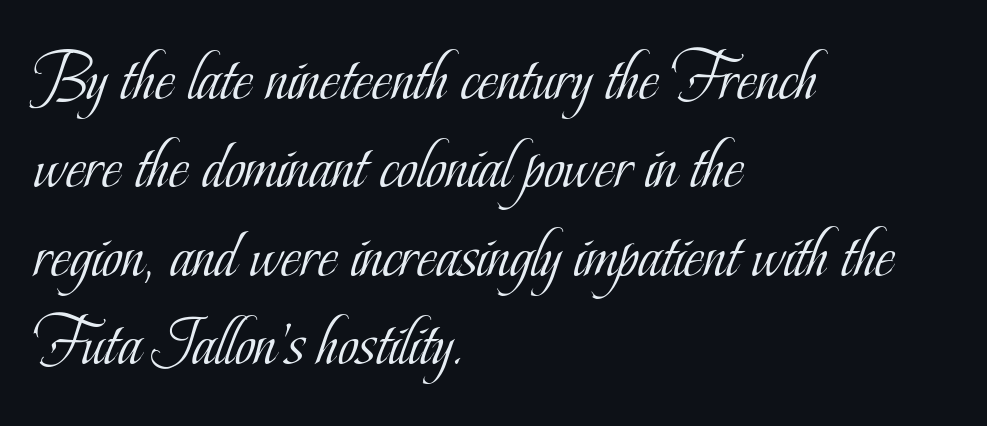
The image shows 69 px light, condensed serif type; set left-aligned, normal line spacing (1.28x), normal letter spacing, not underlined; low stroke contrast and a small x-height.
